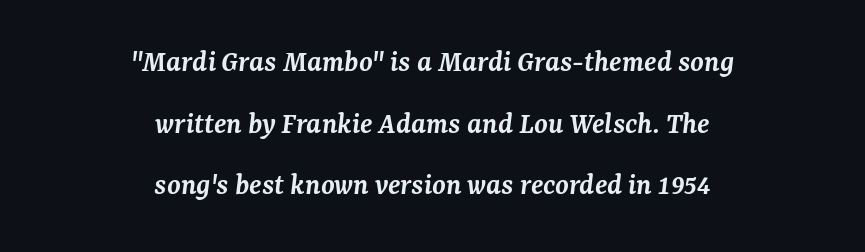
{"serif": "yes", "italic": "yes", "lean": "right", "slant_degrees": 7, "bold": "semi", "weight": "semibold", "width": "normal", "stroke_contrast": "medium", "x_height": "medium", "monospaced": "no", "underline": "no", "align": "center", "line_spacing": "loose", "line_spacing_ratio": 1.99, "letter_spacing": "normal", "letter_spacing_em": 0.0, "glyph_px": 31}
